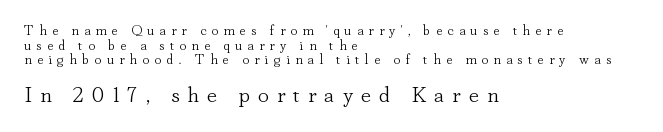
This rendering widens character spacing well past its baseline value. Honestly, the rows look squashed on top of each other. The passage shown is not underscored anywhere. Unlike italic type, these characters show no tilt at all. This reads as an unemphasized weight, regular at the heaviest. The compositor pushed each line to the left boundary.
